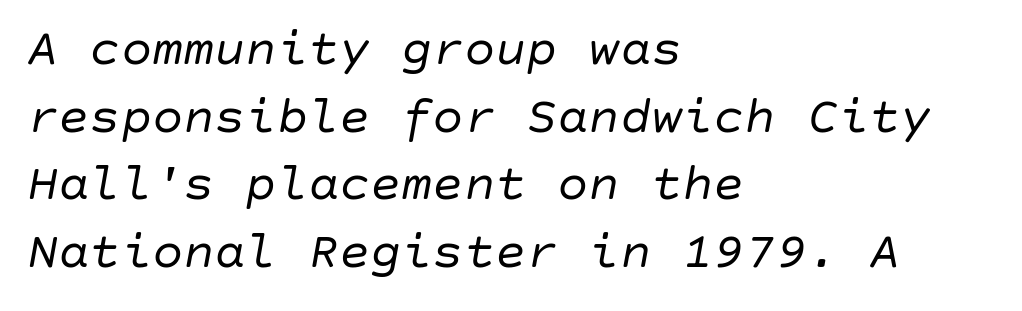
Q: Is the text bold? A: No.
Q: Is the text italic (slanted)? A: Yes, it leans right by about 10 degrees.
Q: Is the text underlined? A: No.
Q: How is the paragraph aligned? A: Left-aligned.
Q: Is the spacing between letters normal or unusually wide? A: Normal.
Q: Is the spacing between lines tight, normal or loose? A: Normal.
Q: Width (condensed, normal, or wide)? A: Normal.
Q: Stroke contrast? A: Low.
Q: x-height? A: Large.
